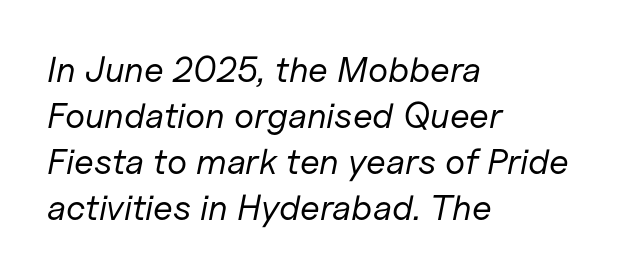
The strip under each line holds only bare page. Compared with a typical body face, this is equally light or lighter still. The face used here is proportionally spaced, like ordinary book or web type. The paragraph shown leans on its left margin. The rows are spaced the way most documents space them. The passage shown leans; its letterforms are oblique.
